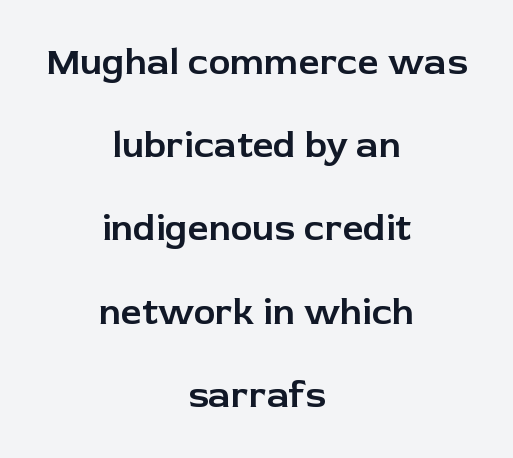
Nope, not italic — everything's standing straight. Nope, no serifs anywhere on these letters. Line starts and ends both wander, symmetrically. Think of a printed novel: that variable character pitch is what you see here. Whoever set this chose breathing room over compactness in the vertical rhythm.
